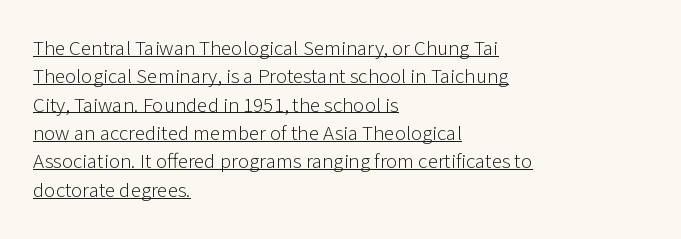
These lines keep a tight, regular rhythm from letter to letter. The lettering stays uniformly vertical, giving the passage a roman look. Successive baselines arrive at the customary interval. These glyphs show unthickened strokes, regular width or finer. Compared with undecorated copy, this sample adds a rule below the words.
